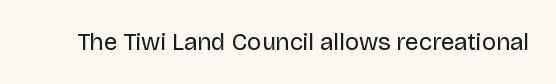
The image shows 24 px text type, upright; set normal letter spacing, not underlined.
